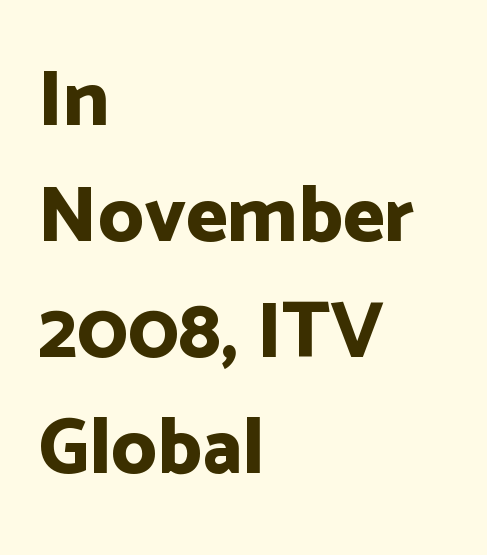
Here the designer chose a conventional face with non-uniform glyph widths. Caption: bold face, heavy strokes. Clear beneath every line of the passage. Unlike italic type, these characters show no tilt at all. The paragraph shown leans on its left margin. Check where the strokes stop: nothing finishes them off — pure sans.
